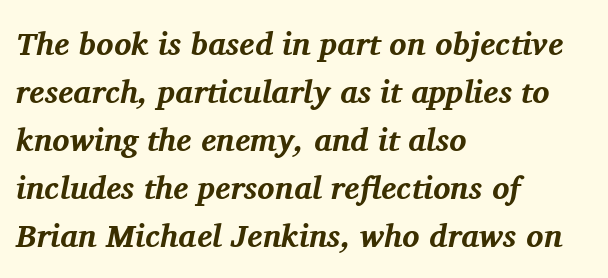
The text was rendered using a seriffed face with decorative stroke endings. Nobody touched the tracking dial on this one. Each glyph is drawn with heavy, bold strokes. The rendering anchors every line to the left-hand side.
